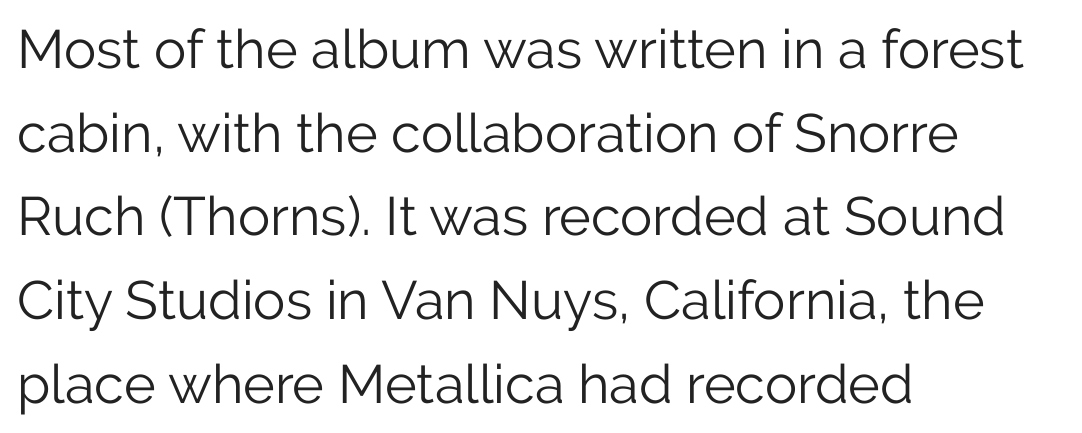
{"serif": "no", "italic": "no", "bold": "no", "weight": "light", "width": "normal", "stroke_contrast": "low", "x_height": "medium", "monospaced": "no", "underline": "no", "align": "left", "line_spacing": "normal", "line_spacing_ratio": 1.55, "letter_spacing": "normal", "letter_spacing_em": 0.0, "glyph_px": 54}
